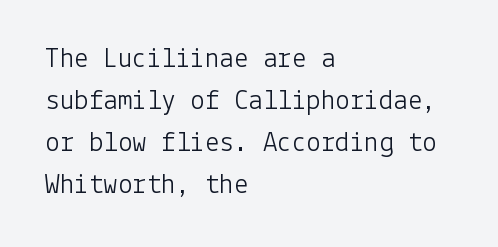
Is the block centered? No — it sits flush against the left margin. Every stem runs plumb, perpendicular to the baseline. Note: no serifs on the glyphs. No heavy texture on the line: the type isn't bold. The vertical gap from one line to the next is medium. A clean baseline with only descenders dipping below it.
